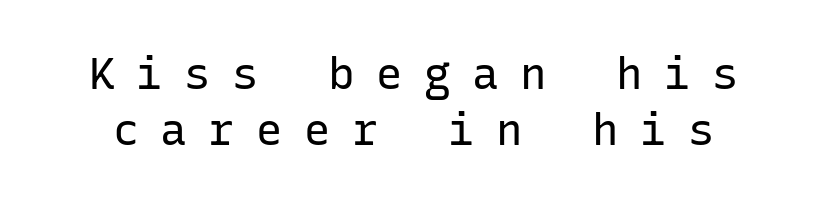
{"serif": "no", "italic": "no", "bold": "no", "weight": "regular", "width": "normal", "stroke_contrast": "low", "x_height": "medium", "monospaced": "yes", "underline": "no", "line_spacing": "normal", "line_spacing_ratio": 1.28, "letter_spacing": "wide", "letter_spacing_em": 0.49, "glyph_px": 44}
